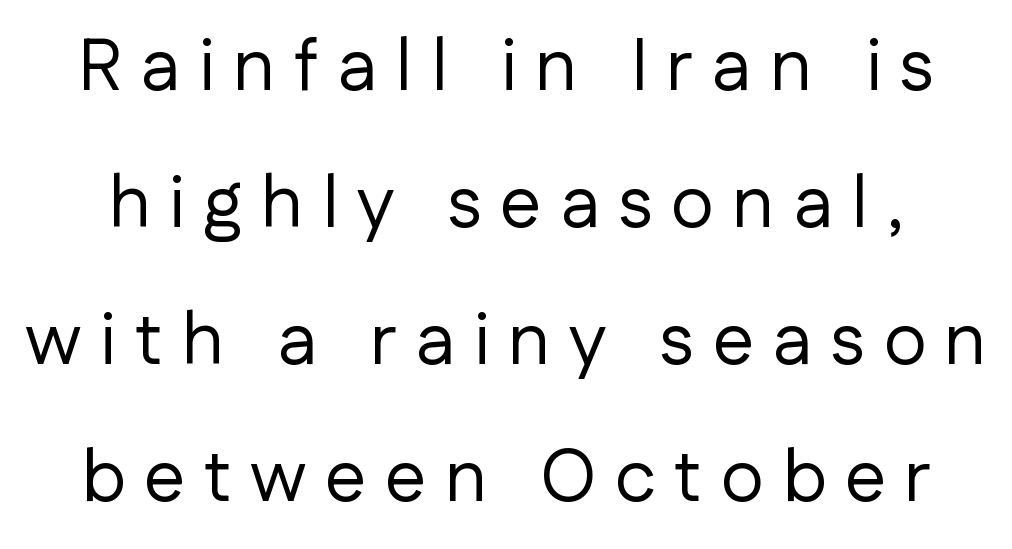
{"serif": "no", "italic": "no", "bold": "no", "weight": "regular", "width": "normal", "stroke_contrast": "low", "x_height": "medium", "monospaced": "no", "underline": "no", "line_spacing_ratio": 1.85, "letter_spacing": "wide", "letter_spacing_em": 0.25, "glyph_px": 74}
